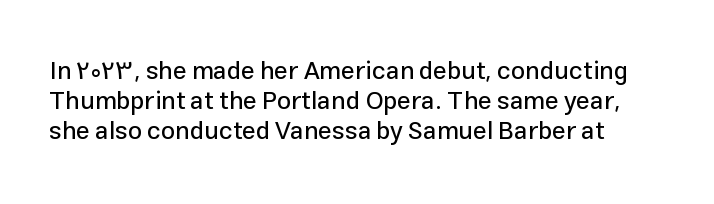
A bare baseline throughout the passage. Here the glyphs are tracked normally, forming tight word shapes. Posture: straight, roman, zero tilt.
